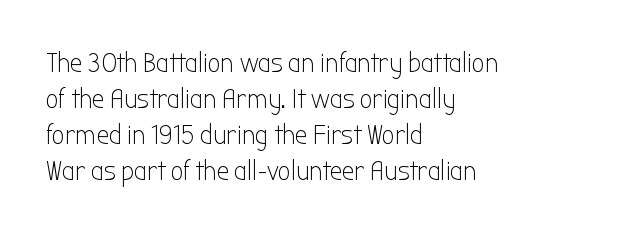
Q: Is the text bold? A: No.
Q: Is the text italic (slanted)? A: No, it is upright.
Q: Is the typeface a serif or a sans-serif typeface? A: Sans-serif.
Q: Is the text underlined? A: No.
Q: How is the paragraph aligned? A: Left-aligned.
Q: Is the spacing between letters normal or unusually wide? A: Normal.
Q: Is the spacing between lines tight, normal or loose? A: Normal.
Q: Width (condensed, normal, or wide)? A: Condensed.
Q: Stroke contrast? A: Low.
Q: x-height? A: Medium.
Q: Monospaced? A: No.
